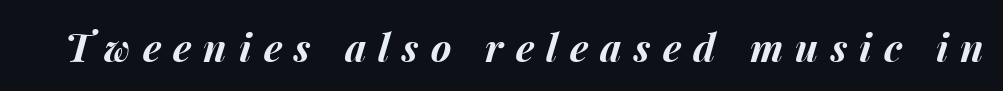
Someone cranked the tracking dial way up on this one. Underlining? Definitely not there. These words are printed bold, with thick strokes throughout. Does the lettering tilt? It does — this is italic.
